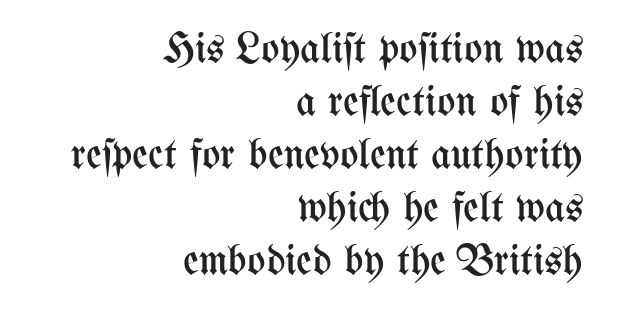
Q: Is the text bold? A: No.
Q: Is the text italic (slanted)? A: No, it is upright.
Q: Is the text underlined? A: No.
Q: How is the paragraph aligned? A: Right-aligned.
Q: Is the spacing between letters normal or unusually wide? A: Normal.
Q: Width (condensed, normal, or wide)? A: Condensed.
Q: Stroke contrast? A: Medium.
Q: x-height? A: Medium.
Q: Monospaced? A: No.
